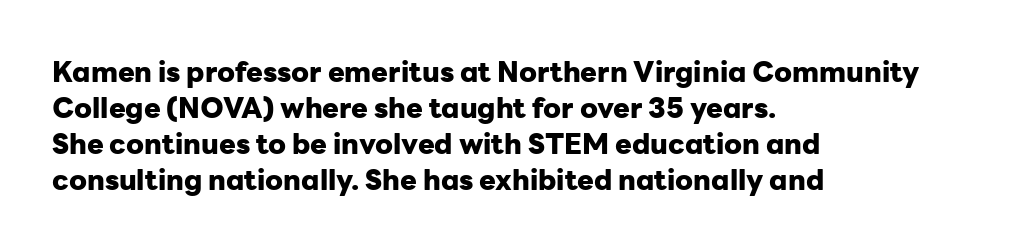
The image shows 28 px heavy sans-serif type, upright; set left-aligned, normal line spacing (1.29x), normal letter spacing, not underlined; low stroke contrast and a medium x-height.
